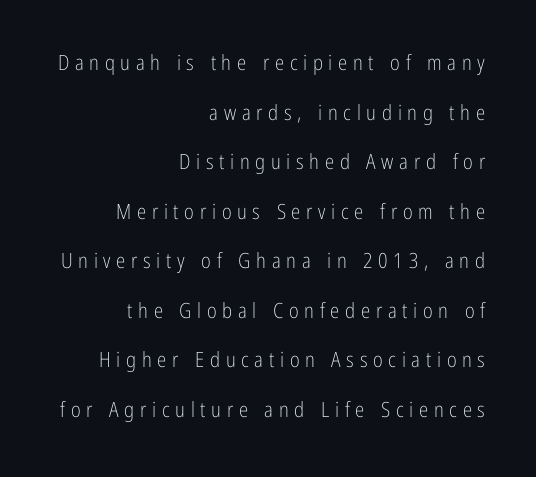
The image shows 21 px text type, upright; set right-aligned, loose line spacing (2.36x), unusually wide letter spacing (+0.27 em), not underlined.
